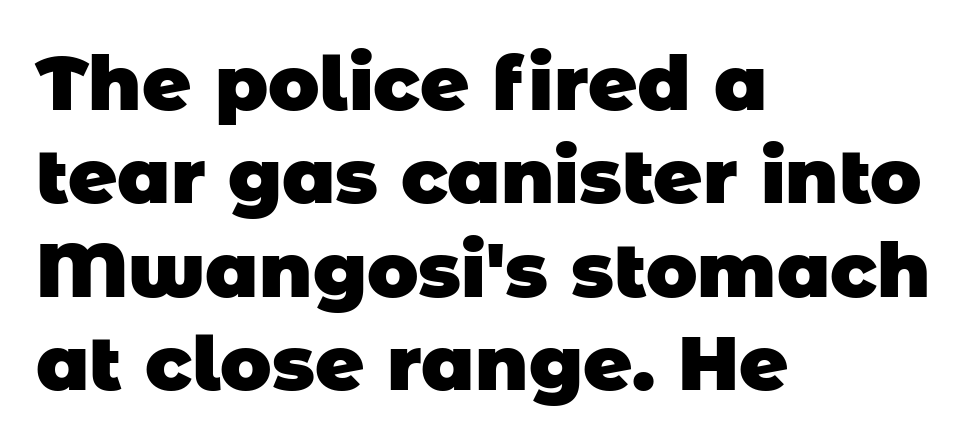
{"serif": "no", "bold": "yes", "weight": "heavy", "width": "normal", "stroke_contrast": "low", "x_height": "large", "monospaced": "no", "underline": "no", "align": "left", "line_spacing_ratio": 1.23, "letter_spacing": "normal", "letter_spacing_em": 0.0, "glyph_px": 76}
